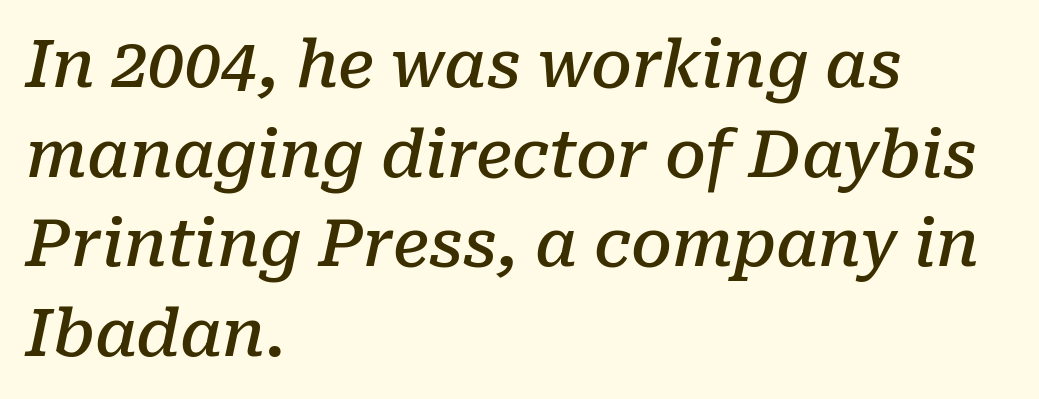
Normally led — the rows are evenly, conventionally spaced. These lines are set flush left with a ragged right edge. The foot of each line stays bare and open. Each letter keeps its own natural width here, so spacing adapts to shape. Tall strokes in this sample are angled rather than plumb. Notice the strokes are somewhat thickened but not fully heavy: this is a semibold.
